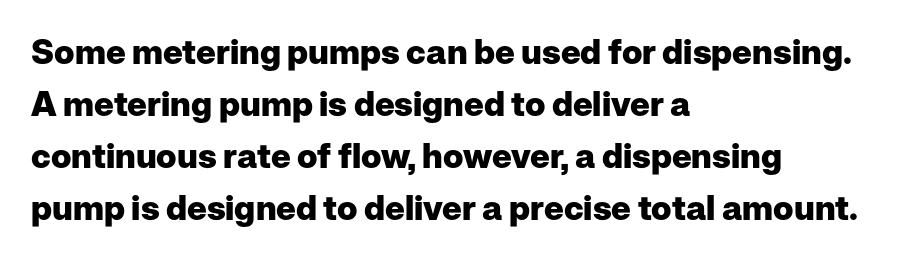
Q: Is the text bold? A: Yes.
Q: Is the text italic (slanted)? A: No, it is upright.
Q: Is the typeface a serif or a sans-serif typeface? A: Sans-serif.
Q: Is the text underlined? A: No.
Q: How is the paragraph aligned? A: Left-aligned.
Q: Is the spacing between letters normal or unusually wide? A: Normal.
Q: Is the spacing between lines tight, normal or loose? A: Normal.
Q: Width (condensed, normal, or wide)? A: Normal.
Q: Stroke contrast? A: Low.
Q: x-height? A: Medium.
Q: Monospaced? A: No.
